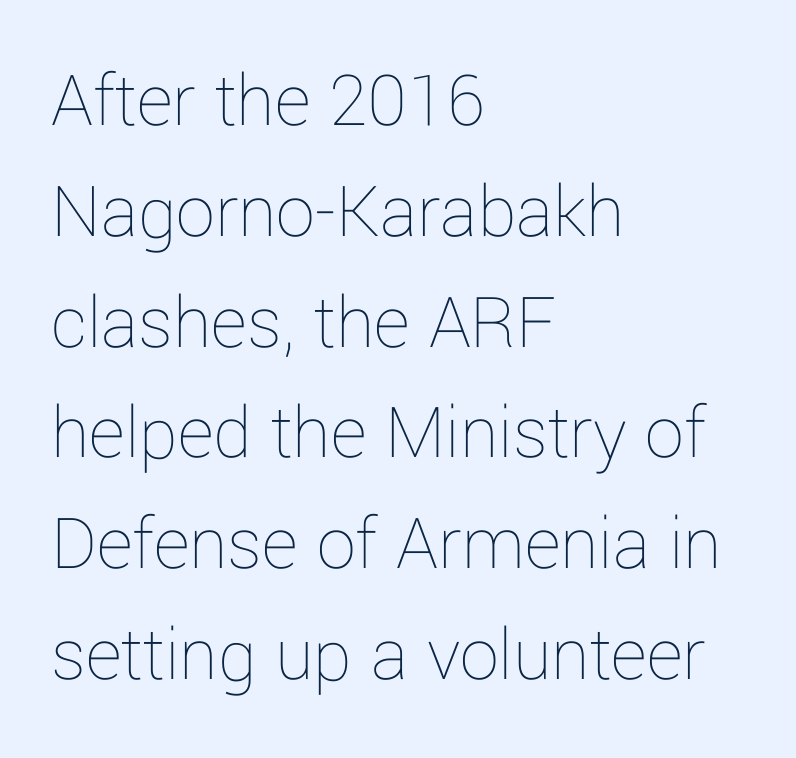
The image shows 78 px thin type, upright; set left-aligned, normal line spacing (1.42x), normal letter spacing, not underlined; low stroke contrast and a medium x-height.
